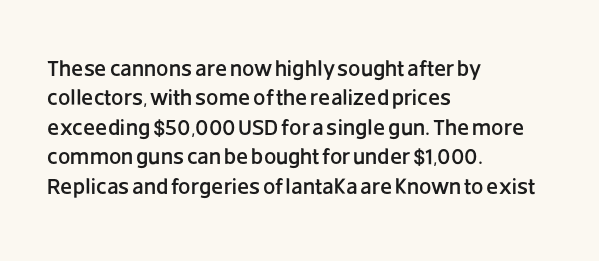
The image shows 22 px text type, upright; set left-aligned, normal line spacing (1.34x), normal letter spacing, not underlined.
